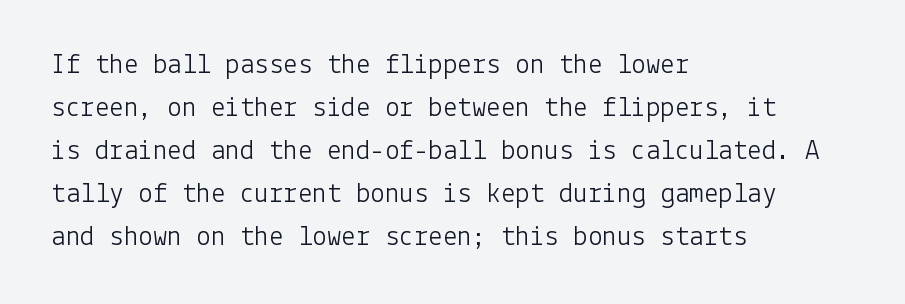
{"serif": "no", "italic": "no", "bold": "no", "weight": "light", "width": "normal", "stroke_contrast": "low", "x_height": "medium", "underline": "no", "align": "left", "line_spacing": "normal", "line_spacing_ratio": 1.48, "letter_spacing": "normal", "letter_spacing_em": 0.0, "glyph_px": 29}
